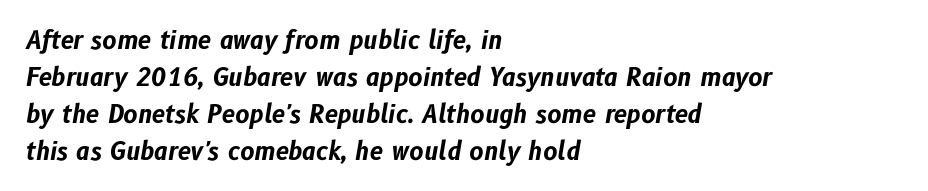
{"italic": "yes", "lean": "right", "slant_degrees": 10, "bold": "yes", "underline": "no", "align": "left", "line_spacing": "normal", "line_spacing_ratio": 1.54, "letter_spacing": "normal", "letter_spacing_em": 0.0, "glyph_px": 24}
